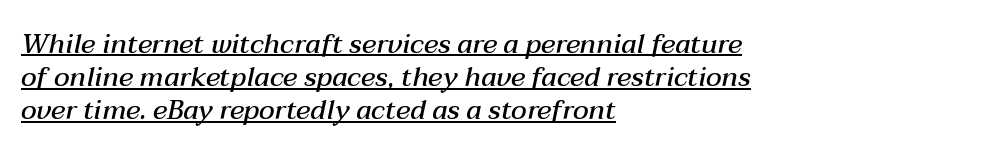
{"italic": "yes", "lean": "right", "slant_degrees": 12, "bold": "semi", "underline": "yes", "align": "left", "line_spacing_ratio": 1.23, "letter_spacing": "normal", "letter_spacing_em": 0.0, "glyph_px": 27}
